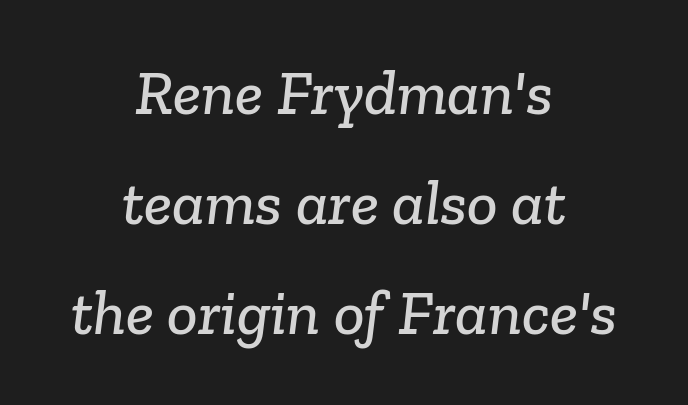
{"serif": "yes", "width": "normal", "stroke_contrast": "low", "x_height": "medium", "monospaced": "no", "underline": "no", "align": "center", "line_spacing_ratio": 1.72, "letter_spacing": "normal", "letter_spacing_em": 0.0, "glyph_px": 64}
